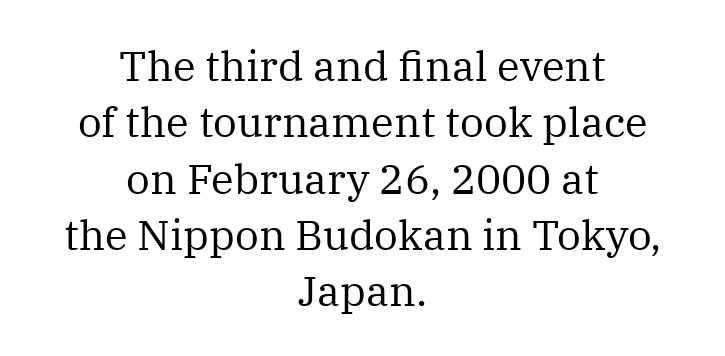
{"serif": "yes", "italic": "no", "bold": "no", "weight": "regular", "width": "normal", "stroke_contrast": "medium", "x_height": "medium", "monospaced": "no", "underline": "no", "align": "center", "line_spacing": "normal", "line_spacing_ratio": 1.34, "letter_spacing": "normal", "letter_spacing_em": 0.0, "glyph_px": 42}
